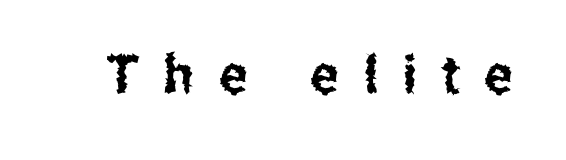
Note the varied advance widths — an 'i' is clearly narrower than an 'm'. The letters stand upright; this is a roman face. Observe the wide spacing: letters keep a clear distance from each other. Underlining? Definitely not there.
